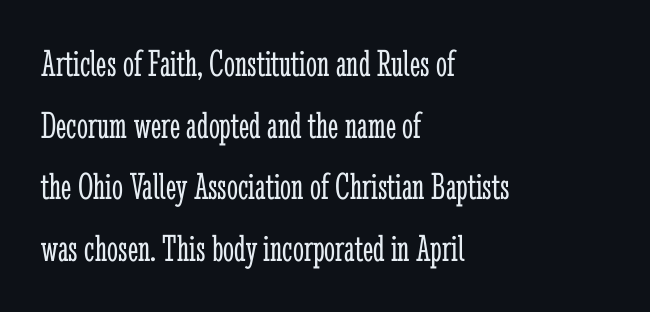
The image shows 39 px light, condensed serif type, upright; set left-aligned, normal line spacing (1.58x), normal letter spacing, not underlined; low stroke contrast and a medium x-height.
